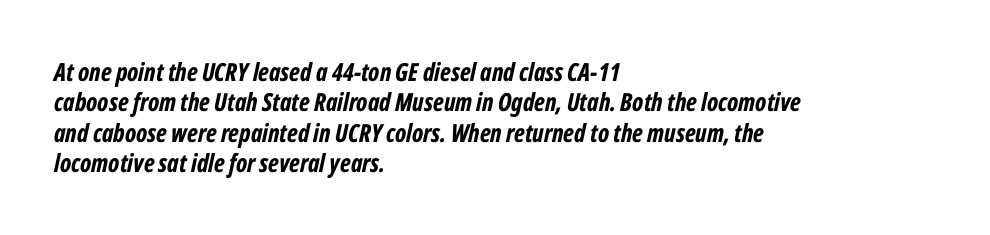
Q: Is the text bold? A: Yes.
Q: Is the text italic (slanted)? A: Yes, it leans right by about 12 degrees.
Q: Is the text underlined? A: No.
Q: How is the paragraph aligned? A: Left-aligned.
Q: Is the spacing between letters normal or unusually wide? A: Normal.
